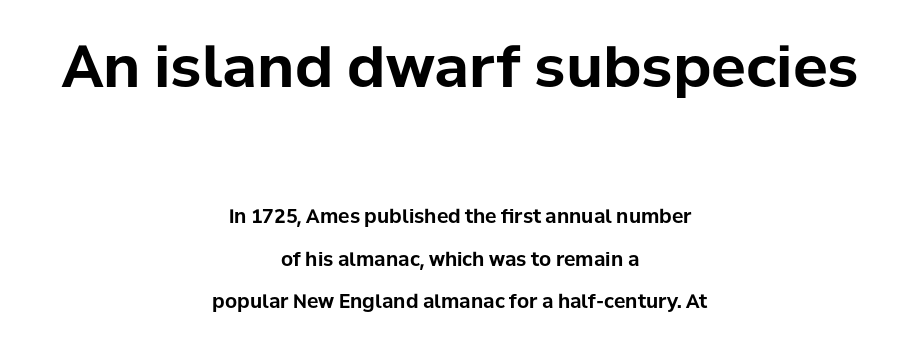
Beneath every word, the page is bare. Does extra space separate the letters? No, they use regular spacing. In terms of letterform style, serifs are entirely absent. These lines stack symmetrically, like a column narrowing and widening about its center. Tall strokes in this sample are plumb rather than angled. Do the characters align in a grid? No, the font is proportional.
